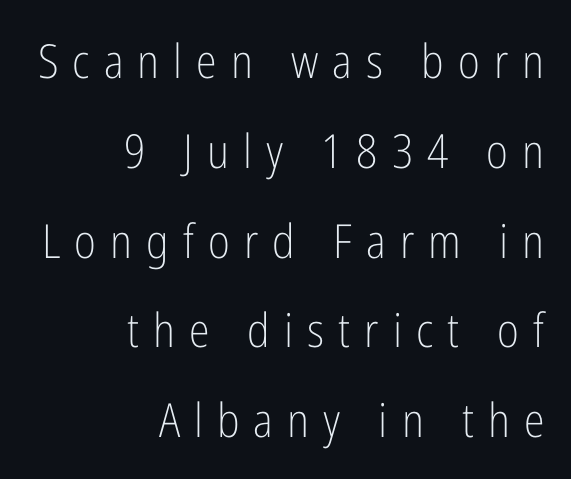
The image shows 47 px light, condensed sans-serif type, upright; set right-aligned, loose line spacing (1.91x), unusually wide letter spacing (+0.3 em), not underlined; low stroke contrast and a medium x-height.
